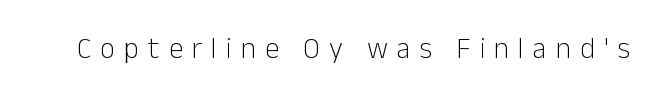
The image shows 29 px light sans-serif type, upright; set unusually wide letter spacing (+0.31 em), not underlined; low stroke contrast and a medium x-height.
